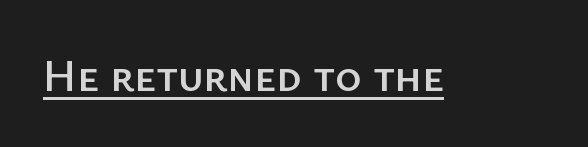
The image shows 45 px sans-serif type, upright; set normal letter spacing, underlined; low stroke contrast and a medium x-height.
